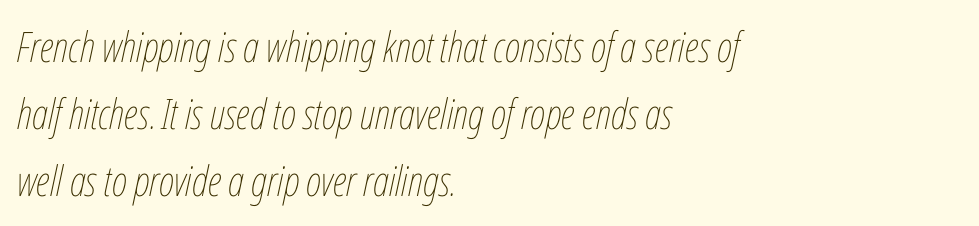
The image shows 42 px thin, condensed type, italic (leaning right); set left-aligned, normal line spacing (1.59x), normal letter spacing, not underlined; low stroke contrast and a medium x-height.
